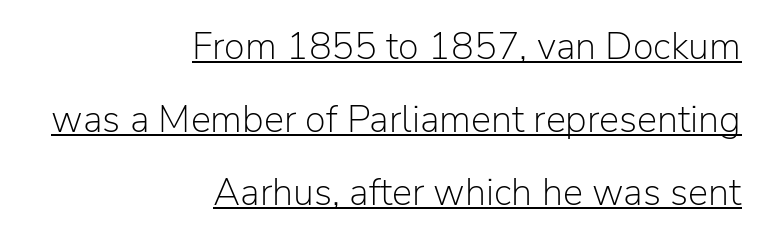
Q: Is the text bold? A: No.
Q: Is the text italic (slanted)? A: No, it is upright.
Q: Is the typeface a serif or a sans-serif typeface? A: Sans-serif.
Q: Is the text underlined? A: Yes.
Q: How is the paragraph aligned? A: Right-aligned.
Q: Is the spacing between letters normal or unusually wide? A: Normal.
Q: Is the spacing between lines tight, normal or loose? A: Loose.
Q: Width (condensed, normal, or wide)? A: Normal.
Q: Stroke contrast? A: Low.
Q: x-height? A: Medium.
Q: Monospaced? A: No.
